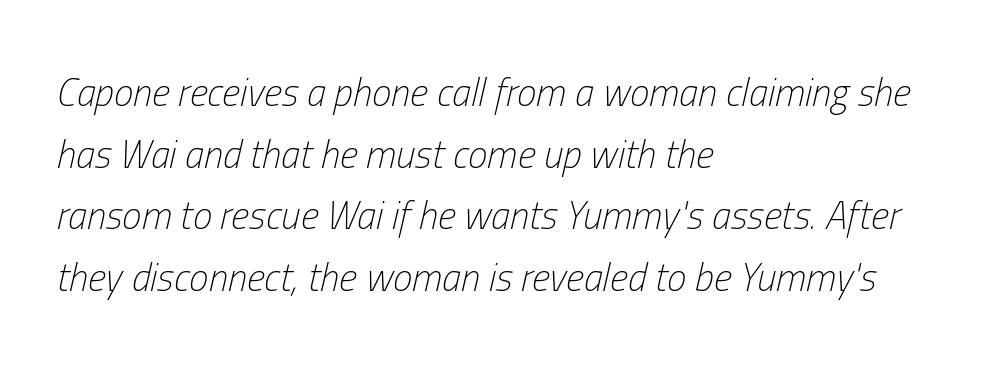
This is not heavy type; no bold has been used. Descenders hang freely into open space. Do the characters align in a grid? No, the font is proportional. One-word summary of the alignment: left.
